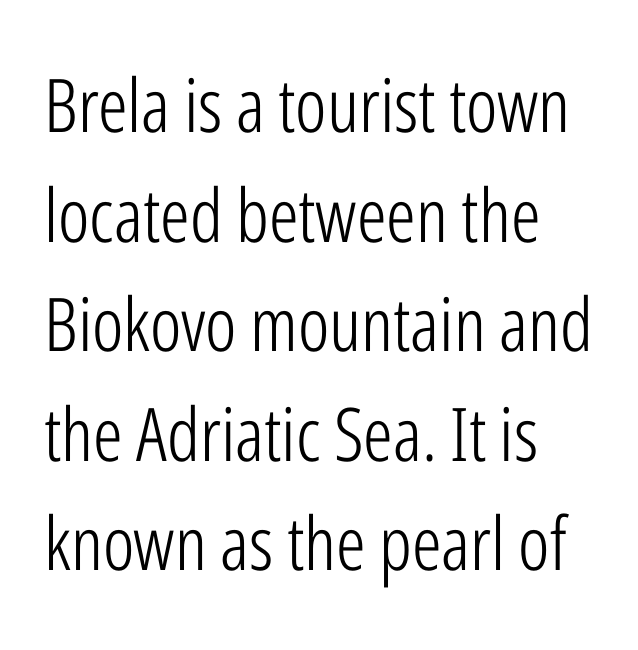
{"serif": "no", "italic": "no", "bold": "no", "weight": "light", "width": "condensed", "stroke_contrast": "low", "x_height": "medium", "monospaced": "no", "underline": "no", "align": "left", "line_spacing": "normal", "line_spacing_ratio": 1.48, "letter_spacing": "normal", "letter_spacing_em": 0.0, "glyph_px": 74}
